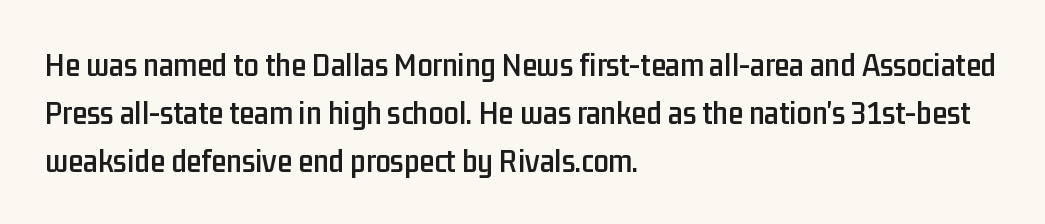
Q: Is the text italic (slanted)? A: No, it is upright.
Q: Is the typeface a serif or a sans-serif typeface? A: Sans-serif.
Q: Is the text underlined? A: No.
Q: How is the paragraph aligned? A: Left-aligned.
Q: Is the spacing between letters normal or unusually wide? A: Normal.
Q: Is the spacing between lines tight, normal or loose? A: Normal.
Q: Width (condensed, normal, or wide)? A: Condensed.
Q: Stroke contrast? A: Low.
Q: x-height? A: Medium.
Q: Monospaced? A: No.
